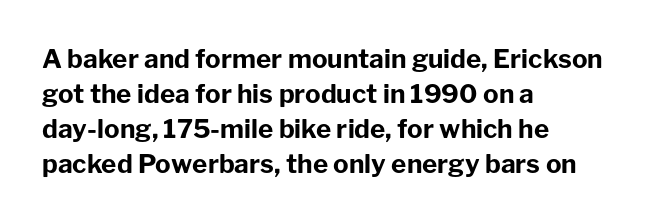
The image shows 26 px bold type, upright; set left-aligned, normal line spacing (1.34x), normal letter spacing, not underlined.
